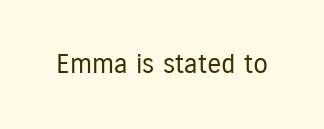
{"italic": "no", "bold": "no", "underline": "no", "letter_spacing": "normal", "letter_spacing_em": 0.0, "glyph_px": 27}
